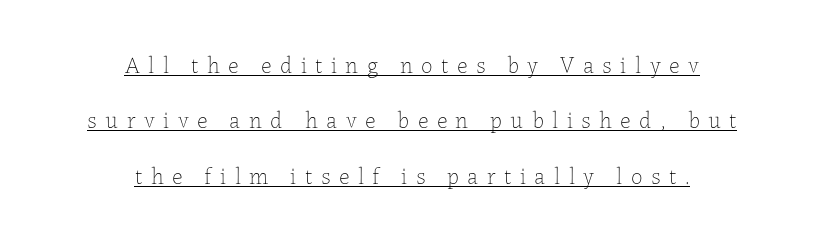
Q: Is the text bold? A: No.
Q: Is the text italic (slanted)? A: No, it is upright.
Q: Is the text underlined? A: Yes.
Q: How is the paragraph aligned? A: Centered.
Q: Is the spacing between letters normal or unusually wide? A: Unusually wide.
Q: Is the spacing between lines tight, normal or loose? A: Loose.
